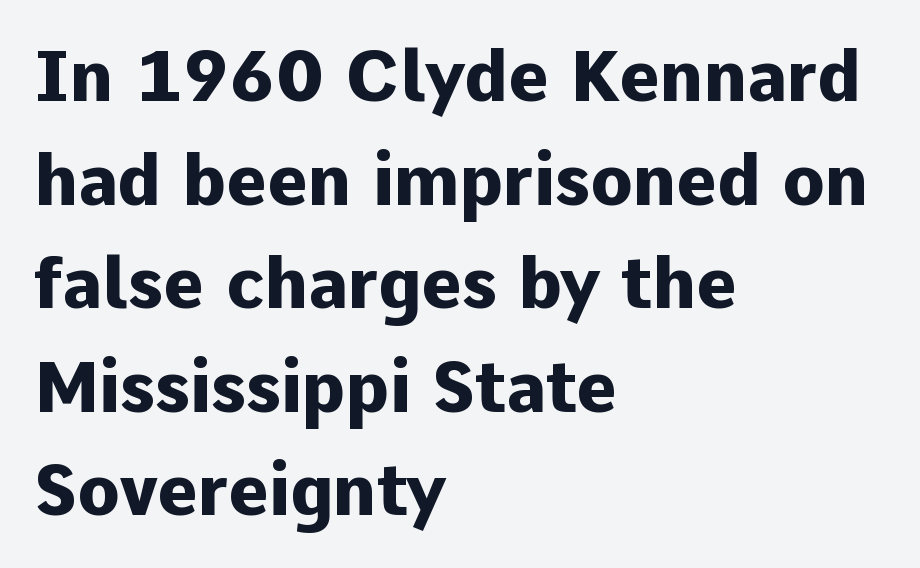
Spacing verdict: proportional, widths tailored to each character. Style check: upright. Grotesque or geometric, the face here clearly has no serifs. Unmarked baselines from the first word to the last. Every row of glyphs begins at an identical x-position on the left. The sample has been set heavy, in full bold.
